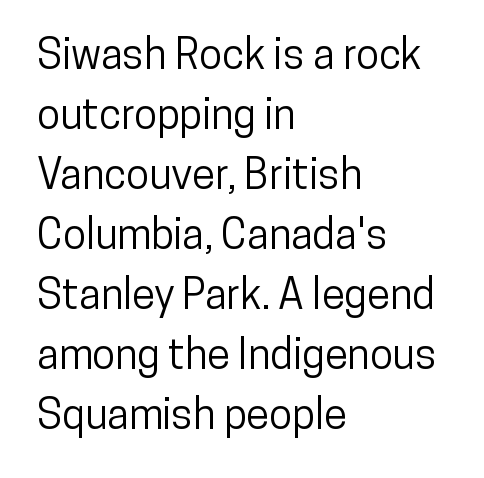
The image shows 42 px condensed sans-serif type, upright; set left-aligned, normal line spacing (1.43x), normal letter spacing, not underlined; low stroke contrast and a medium x-height.
